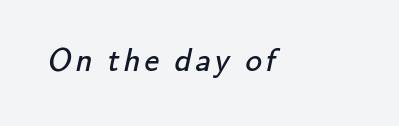
Classification — sans serif. This sample is left-justified, so line endings fall wherever the words run out. The space beneath each line is pristine and unruled. The letters advance in unequal steps, a hallmark of proportional type. A light-to-regular cut is what we see here.
